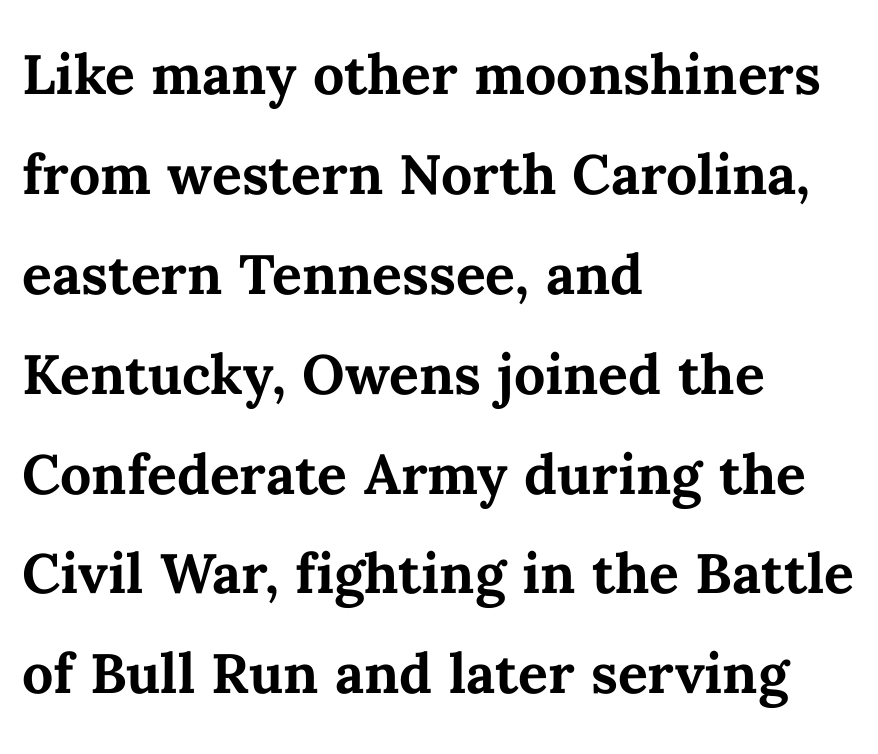
The strokes are fattened all the way to bold. Casual observation: everything's shoved over to the left. Spacing verdict: proportional, widths tailored to each character. Every stem runs plumb, perpendicular to the baseline. Nobody drew a line under any word here. These lines sit exactly where default settings would place them.
